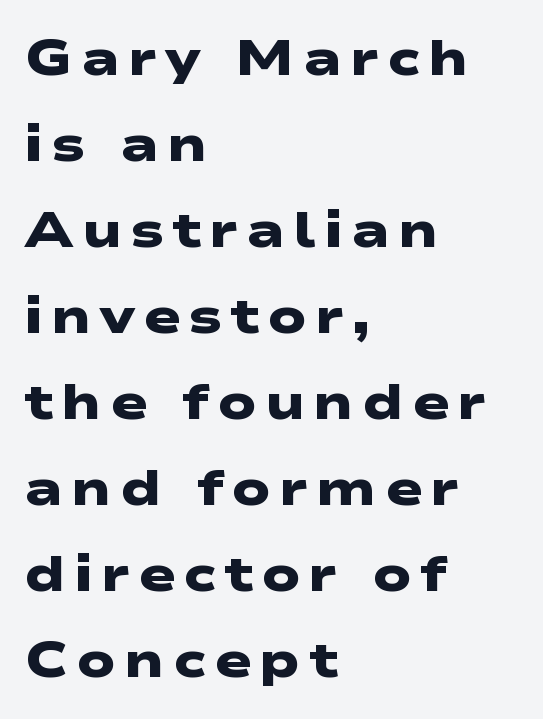
The image shows 50 px heavy, wide sans-serif type; set left-aligned, line spacing 1.72x, not underlined; low stroke contrast and a medium x-height.
